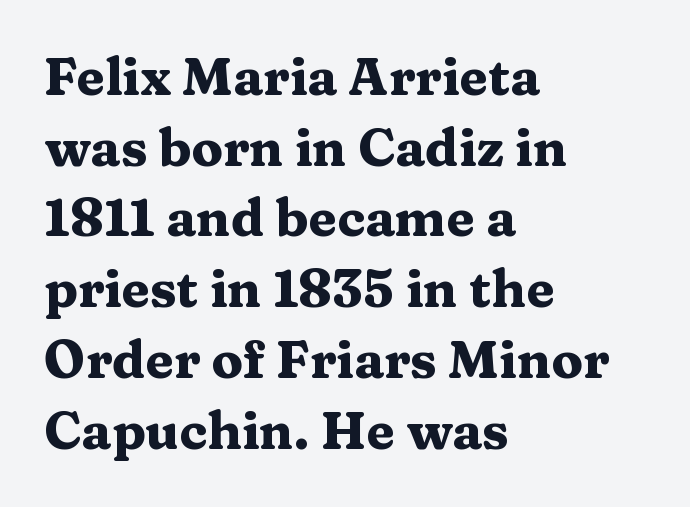
Q: Is the text bold? A: Yes.
Q: Is the text italic (slanted)? A: No, it is upright.
Q: Is the typeface a serif or a sans-serif typeface? A: Serif.
Q: Is the text underlined? A: No.
Q: How is the paragraph aligned? A: Left-aligned.
Q: Is the spacing between letters normal or unusually wide? A: Normal.
Q: Is the spacing between lines tight, normal or loose? A: Normal.
Q: Width (condensed, normal, or wide)? A: Wide.
Q: Stroke contrast? A: Medium.
Q: x-height? A: Medium.
Q: Monospaced? A: No.
